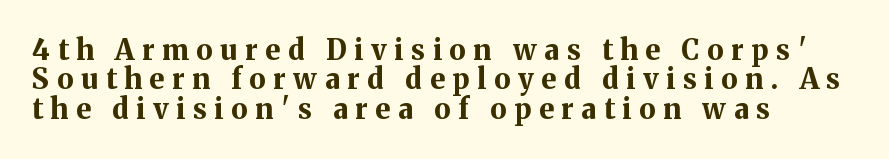
When letters stand straight like this, we call the style roman or upright. A typesetter would call this proportional, since set widths differ per character. The passage shown stacks its lines with hardly any gap. How are the letters spaced? Widely, with obvious added tracking. Classification — serif. A clean baseline with only descenders dipping below it.
